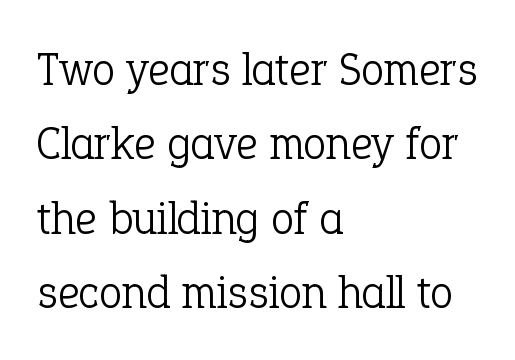
The image shows 47 px light serif type, upright; set left-aligned, normal line spacing (1.58x), normal letter spacing, not underlined; low stroke contrast and a medium x-height.
